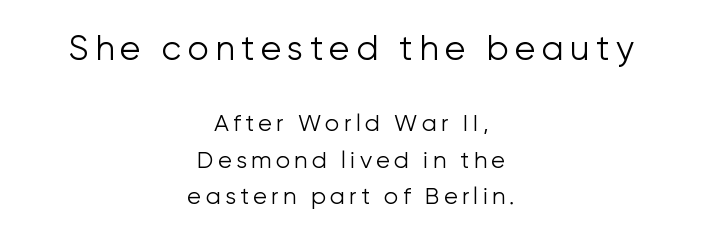
Q: Is the text bold? A: No.
Q: Is the text italic (slanted)? A: No, it is upright.
Q: Is the typeface a serif or a sans-serif typeface? A: Sans-serif.
Q: Is the text underlined? A: No.
Q: How is the paragraph aligned? A: Centered.
Q: Is the spacing between lines tight, normal or loose? A: Normal.
Q: Which block of text is set in a larger size, the first (top) or the second (bottom)? A: The first (top) one.
Q: Width (condensed, normal, or wide)? A: Normal.
Q: Stroke contrast? A: Low.
Q: x-height? A: Medium.
Q: Monospaced? A: No.
